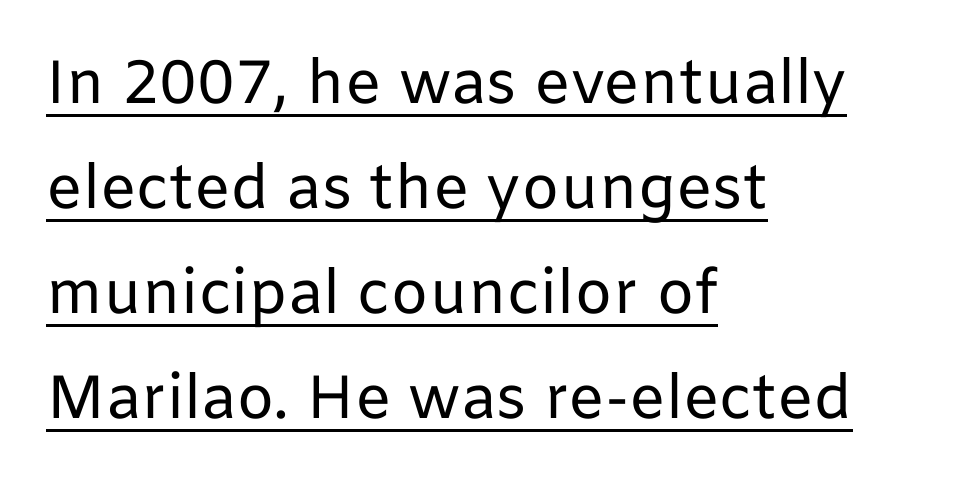
The image shows 61 px regular-weight sans-serif type, upright; set left-aligned, line spacing 1.72x, normal letter spacing, underlined; low stroke contrast and a medium x-height.
